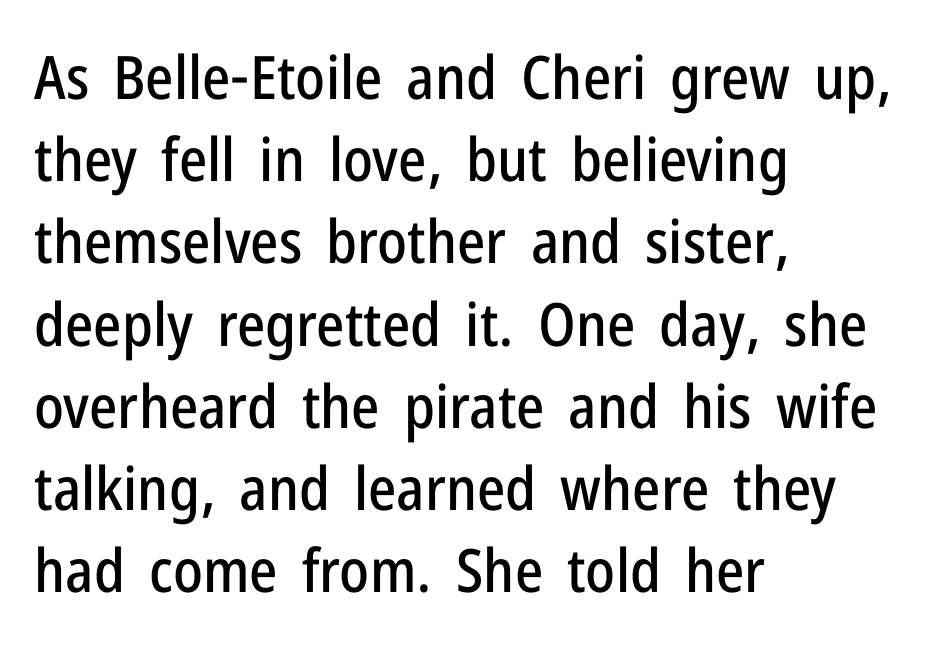
Q: Is the text italic (slanted)? A: No, it is upright.
Q: Is the typeface a serif or a sans-serif typeface? A: Sans-serif.
Q: Is the text underlined? A: No.
Q: How is the paragraph aligned? A: Left-aligned.
Q: Is the spacing between letters normal or unusually wide? A: Normal.
Q: Is the spacing between lines tight, normal or loose? A: Normal.
Q: Width (condensed, normal, or wide)? A: Condensed.
Q: Stroke contrast? A: Low.
Q: x-height? A: Medium.
Q: Monospaced? A: No.
